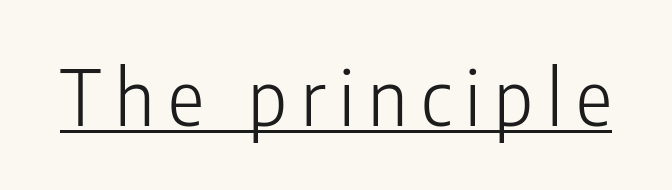
{"serif": "no", "italic": "no", "bold": "no", "weight": "light", "width": "condensed", "stroke_contrast": "low", "x_height": "medium", "monospaced": "no", "underline": "yes", "glyph_px": 76}
